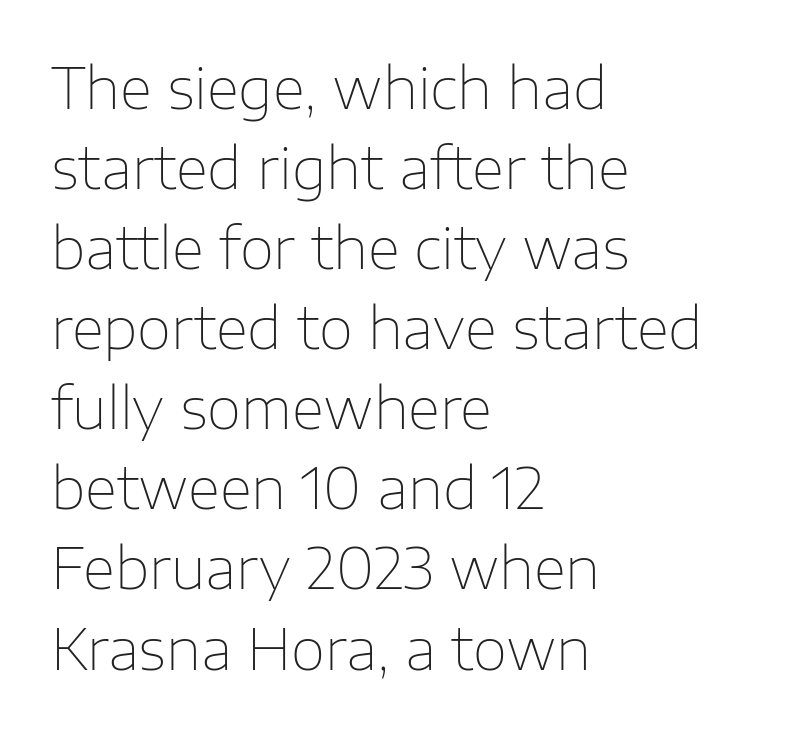
Q: Is the text bold? A: No.
Q: Is the text italic (slanted)? A: No, it is upright.
Q: Is the typeface a serif or a sans-serif typeface? A: Sans-serif.
Q: Is the text underlined? A: No.
Q: How is the paragraph aligned? A: Left-aligned.
Q: Is the spacing between letters normal or unusually wide? A: Normal.
Q: Is the spacing between lines tight, normal or loose? A: Normal.
Q: Width (condensed, normal, or wide)? A: Normal.
Q: Stroke contrast? A: Low.
Q: x-height? A: Medium.
Q: Monospaced? A: No.
